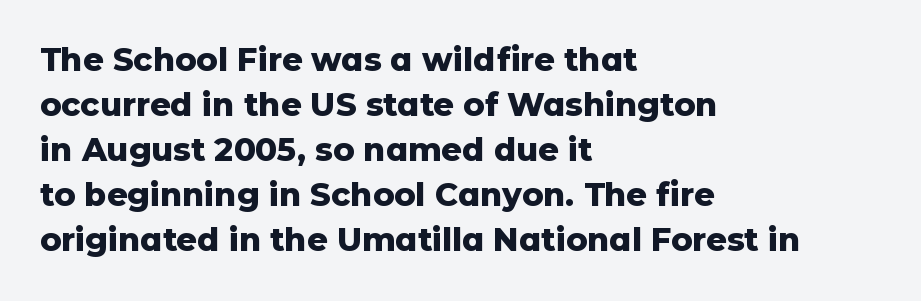
Q: Is the text bold? A: Yes.
Q: Is the text italic (slanted)? A: No, it is upright.
Q: Is the typeface a serif or a sans-serif typeface? A: Sans-serif.
Q: Is the text underlined? A: No.
Q: How is the paragraph aligned? A: Left-aligned.
Q: Is the spacing between letters normal or unusually wide? A: Normal.
Q: Is the spacing between lines tight, normal or loose? A: Normal.
Q: Width (condensed, normal, or wide)? A: Normal.
Q: Stroke contrast? A: Low.
Q: x-height? A: Medium.
Q: Monospaced? A: No.
